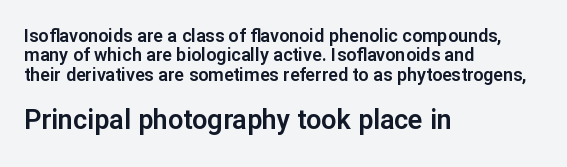
The image shows 27 px text type, upright; set left-aligned, tight line spacing (1.07x), normal letter spacing, not underlined; the second (bottom) block is 1.5x larger.
